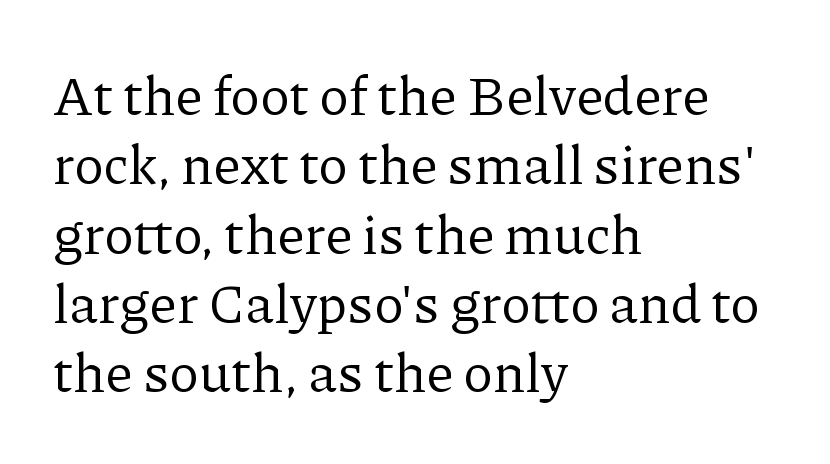
A typesetter would call this zero additional tracking. Is this a fixed-width face? No — the glyphs have proportional, varying widths. The letterforms sit at book weight or below. In CSS terms this would be text-align: left. The text was rendered using a seriffed face with decorative stroke endings.
